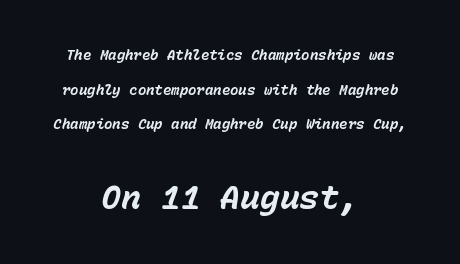
Fixed-width glyphs throughout — classic coding-font behaviour. The lower block of text is set noticeably larger than the block above it. Is the block centered? Yes — each line is placed symmetrically about the middle. Compared with typical body copy, the letter spacing here is the same. Compared with ordinary roman type, these characters are visibly tilted.
